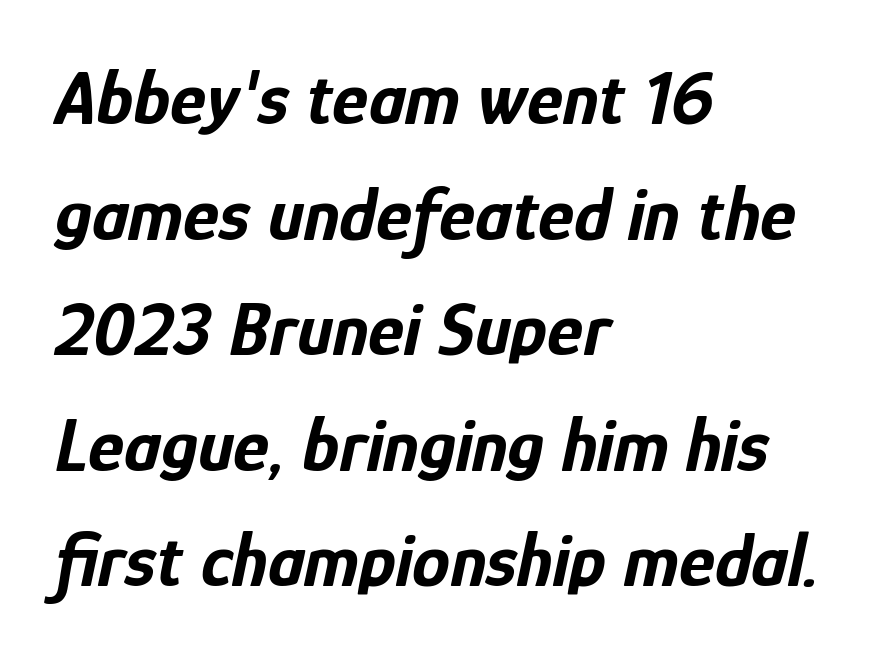
The image shows 76 px bold, condensed type, italic (leaning right); set left-aligned, normal line spacing (1.52x), normal letter spacing, not underlined; low stroke contrast and a medium x-height.
